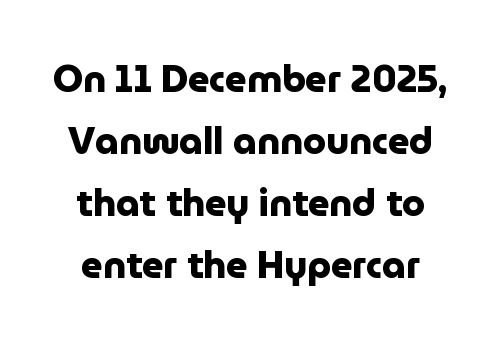
Q: Is the text bold? A: Yes.
Q: Is the text italic (slanted)? A: No, it is upright.
Q: Is the typeface a serif or a sans-serif typeface? A: Sans-serif.
Q: Is the text underlined? A: No.
Q: Is the spacing between letters normal or unusually wide? A: Normal.
Q: Is the spacing between lines tight, normal or loose? A: Normal.
Q: Width (condensed, normal, or wide)? A: Normal.
Q: Stroke contrast? A: Low.
Q: x-height? A: Medium.
Q: Monospaced? A: No.
